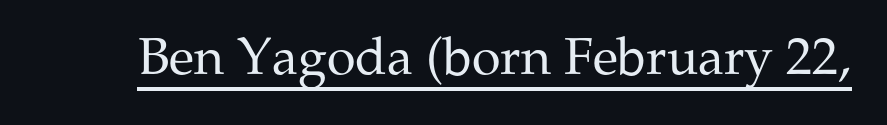
{"serif": "yes", "italic": "no", "bold": "no", "weight": "regular", "width": "normal", "stroke_contrast": "medium", "x_height": "medium", "monospaced": "no", "underline": "yes", "letter_spacing": "normal", "letter_spacing_em": 0.0, "glyph_px": 52}
